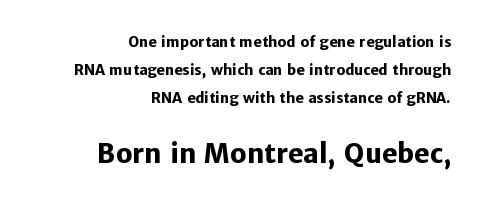
Q: Is the text bold? A: Yes.
Q: Is the text italic (slanted)? A: No, it is upright.
Q: Is the text underlined? A: No.
Q: How is the paragraph aligned? A: Right-aligned.
Q: Is the spacing between letters normal or unusually wide? A: Normal.
Q: Is the spacing between lines tight, normal or loose? A: Loose.
Q: Which block of text is set in a larger size, the first (top) or the second (bottom)? A: The second (bottom) one.
